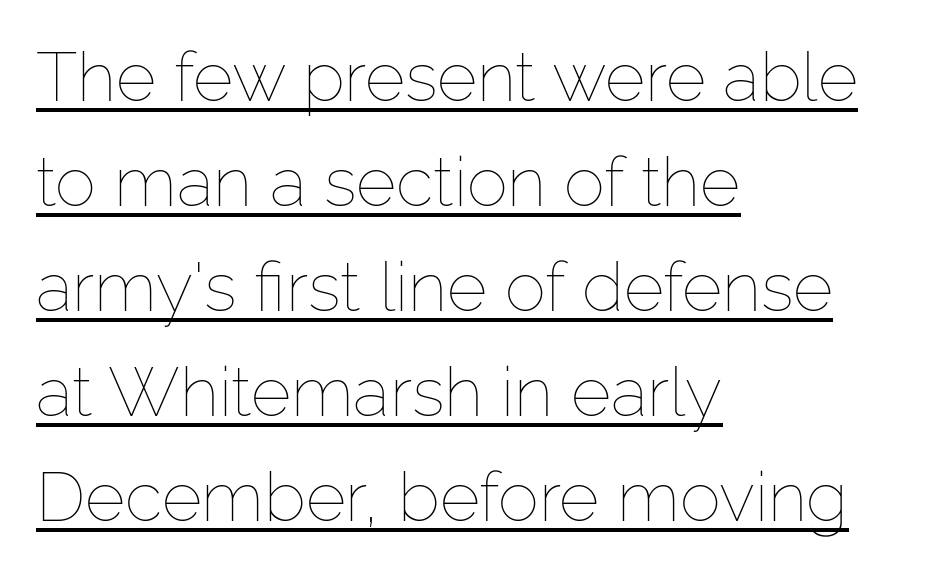
You can see a thin bar hugging the bottom of the glyphs. Stem width sits at or under what a default text font uses. This block has exactly the height ordinary leading produces. If you drew a ruler down the left edge, every line would touch it. Does the lettering tilt? It doesn't — this is upright.
